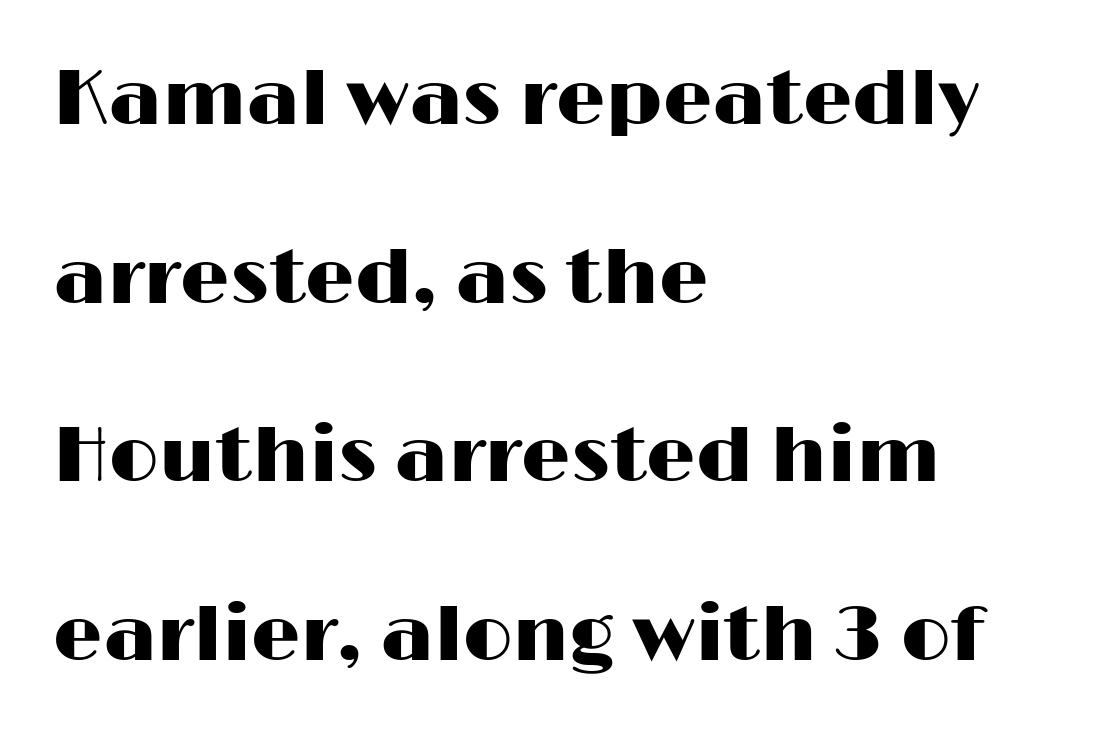
{"serif": "no", "italic": "no", "width": "wide", "stroke_contrast": "high", "x_height": "medium", "monospaced": "no", "underline": "no", "align": "left", "line_spacing": "loose", "line_spacing_ratio": 2.29, "letter_spacing": "normal", "letter_spacing_em": 0.0, "glyph_px": 78}
